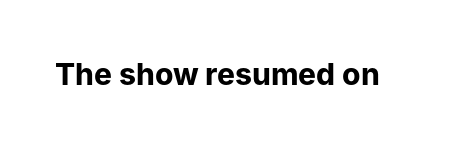
Q: Is the text bold? A: Yes.
Q: Is the text italic (slanted)? A: No, it is upright.
Q: Is the typeface a serif or a sans-serif typeface? A: Sans-serif.
Q: Is the text underlined? A: No.
Q: Is the spacing between letters normal or unusually wide? A: Normal.
Q: Width (condensed, normal, or wide)? A: Normal.
Q: Stroke contrast? A: Low.
Q: x-height? A: Medium.
Q: Monospaced? A: No.
